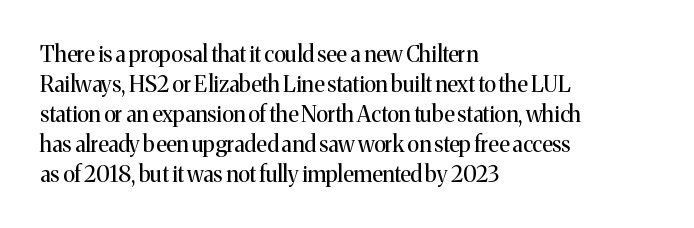
Reading down the column, the eye jumps a familiar distance to each next line. Left-aligned paragraph, ragged on the right. Check under the words: just untouched page. Nope, not italic — everything's standing straight.
